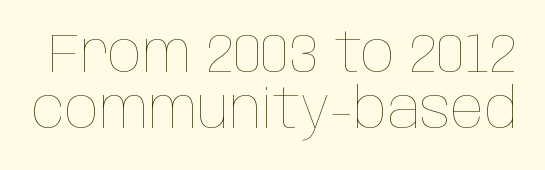
{"italic": "no", "bold": "no", "weight": "thin", "width": "condensed", "stroke_contrast": "low", "x_height": "large", "monospaced": "no", "underline": "no", "line_spacing": "tight", "line_spacing_ratio": 1.01, "letter_spacing": "normal", "letter_spacing_em": 0.0, "glyph_px": 55}
